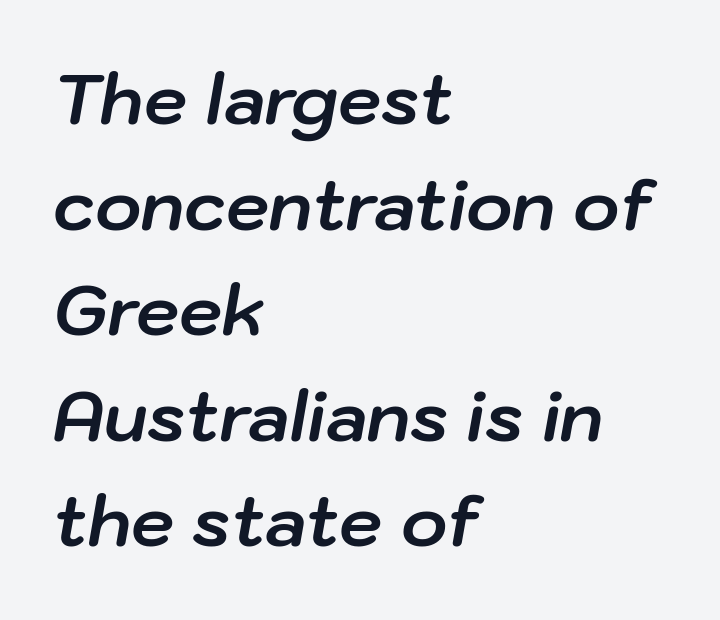
Q: Is the text bold? A: Yes.
Q: Is the text italic (slanted)? A: Yes, it leans right by about 10 degrees.
Q: Is the text underlined? A: No.
Q: How is the paragraph aligned? A: Left-aligned.
Q: Is the spacing between letters normal or unusually wide? A: Normal.
Q: Is the spacing between lines tight, normal or loose? A: Normal.
Q: Width (condensed, normal, or wide)? A: Normal.
Q: Stroke contrast? A: Low.
Q: x-height? A: Medium.
Q: Monospaced? A: No.
